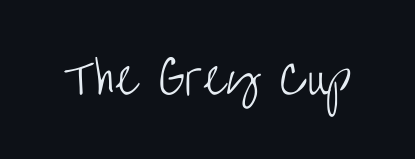
Do the characters align in a grid? No, the font is proportional. The specimen reads as upright at a glance. The rendering keeps characters at their native spacing. To sum up the face: it is a sans, with no serifs.
